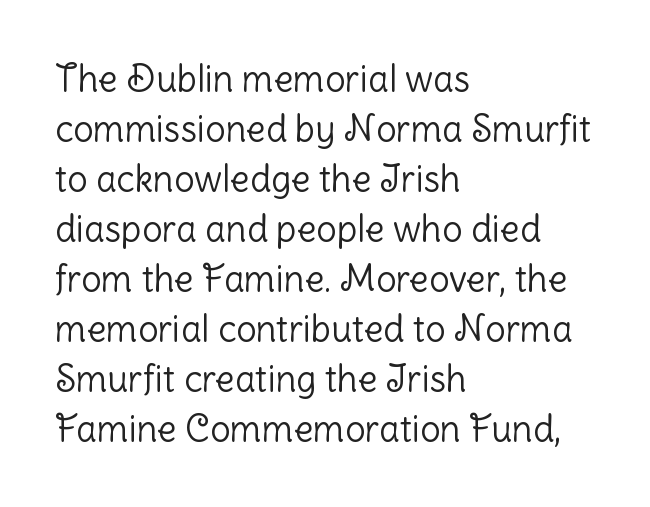
Q: Is the text bold? A: No.
Q: Is the text italic (slanted)? A: No, it is upright.
Q: Is the typeface a serif or a sans-serif typeface? A: Sans-serif.
Q: Is the text underlined? A: No.
Q: How is the paragraph aligned? A: Left-aligned.
Q: Is the spacing between letters normal or unusually wide? A: Normal.
Q: Is the spacing between lines tight, normal or loose? A: Normal.
Q: Width (condensed, normal, or wide)? A: Normal.
Q: Stroke contrast? A: Low.
Q: x-height? A: Medium.
Q: Monospaced? A: No.
